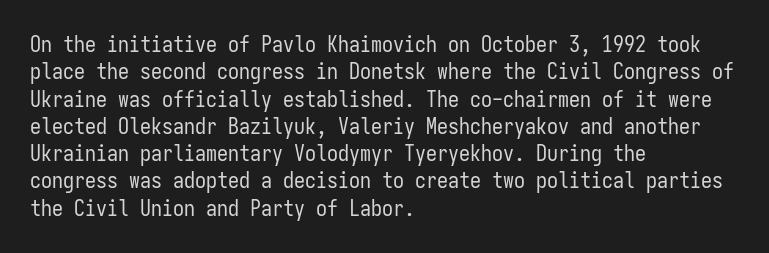
The image shows 22 px text type, upright; set left-aligned, line spacing 1.24x, normal letter spacing, not underlined.
